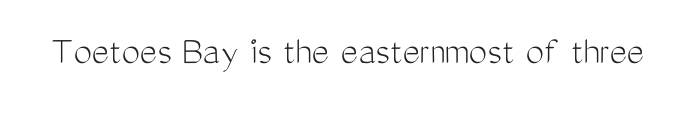
Q: Is the text bold? A: No.
Q: Is the text italic (slanted)? A: No, it is upright.
Q: Is the typeface a serif or a sans-serif typeface? A: Sans-serif.
Q: Is the text underlined? A: No.
Q: Is the spacing between letters normal or unusually wide? A: Normal.
Q: Width (condensed, normal, or wide)? A: Condensed.
Q: Stroke contrast? A: Medium.
Q: x-height? A: Medium.
Q: Monospaced? A: No.
